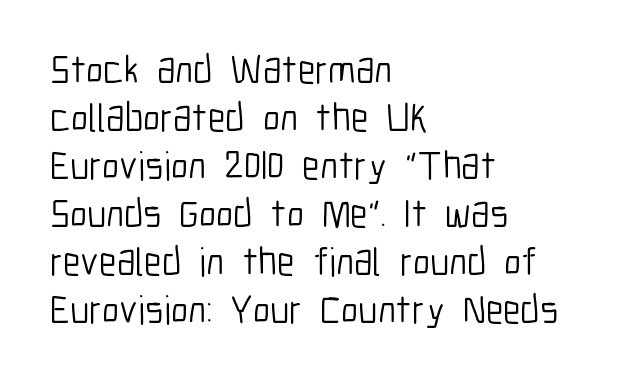
{"serif": "no", "italic": "no", "bold": "no", "weight": "light", "width": "condensed", "stroke_contrast": "low", "x_height": "medium", "monospaced": "no", "underline": "no", "align": "left", "line_spacing_ratio": 1.2, "letter_spacing": "normal", "letter_spacing_em": 0.0, "glyph_px": 40}
